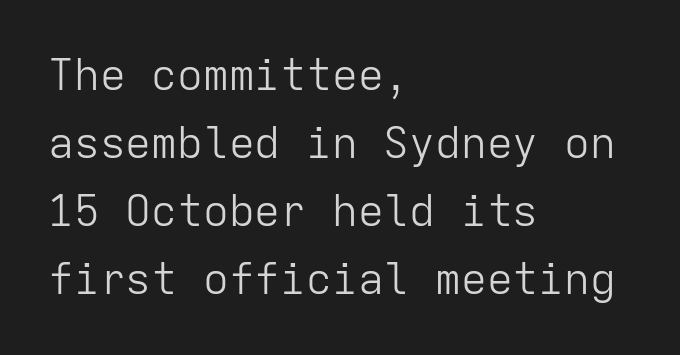
The image shows 43 px light sans-serif type, upright, monospaced; set left-aligned, normal line spacing (1.58x), normal letter spacing, not underlined; low stroke contrast and a medium x-height.
